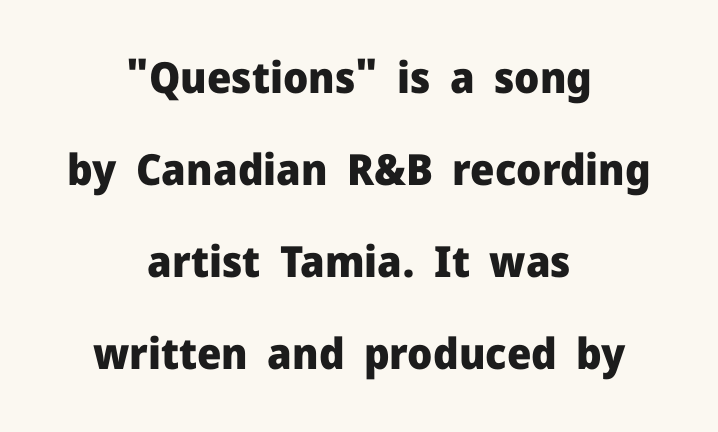
Q: Is the text bold? A: Yes.
Q: Is the text italic (slanted)? A: No, it is upright.
Q: Is the typeface a serif or a sans-serif typeface? A: Sans-serif.
Q: Is the text underlined? A: No.
Q: How is the paragraph aligned? A: Centered.
Q: Is the spacing between letters normal or unusually wide? A: Normal.
Q: Is the spacing between lines tight, normal or loose? A: Loose.
Q: Width (condensed, normal, or wide)? A: Normal.
Q: Stroke contrast? A: Low.
Q: x-height? A: Medium.
Q: Monospaced? A: No.
